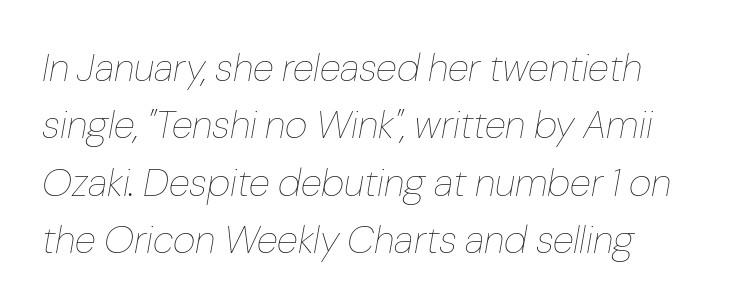
Q: Is the text bold? A: No.
Q: Is the text italic (slanted)? A: Yes, it leans right by about 10 degrees.
Q: Is the text underlined? A: No.
Q: How is the paragraph aligned? A: Left-aligned.
Q: Is the spacing between letters normal or unusually wide? A: Normal.
Q: Is the spacing between lines tight, normal or loose? A: Normal.
Q: Width (condensed, normal, or wide)? A: Normal.
Q: Stroke contrast? A: Low.
Q: x-height? A: Medium.
Q: Monospaced? A: No.
